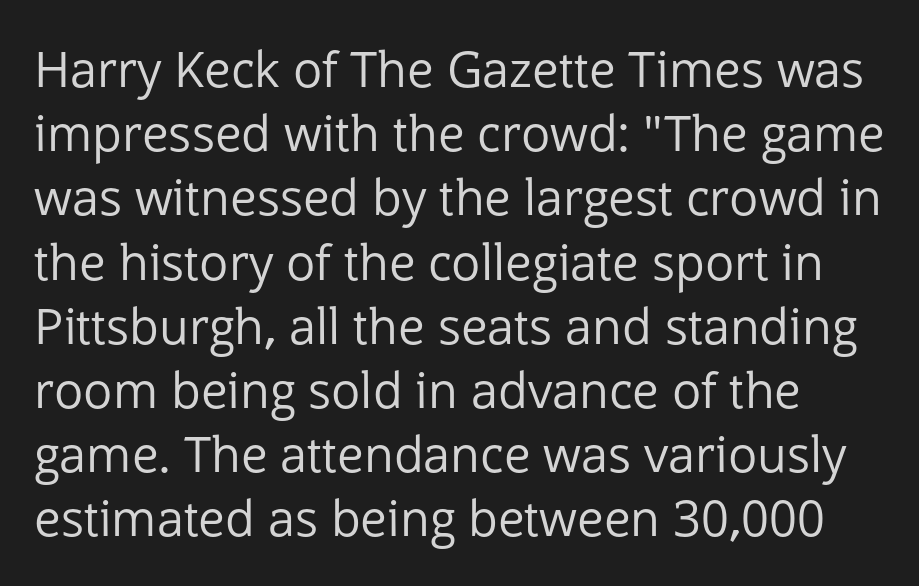
This rendering leaves character spacing at its baseline value. The specimen omits any rule beneath the text block's lines. The face used here is proportionally spaced, like ordinary book or web type. Vertical strokes here are truly vertical. Weight: in the light-to-regular range.
